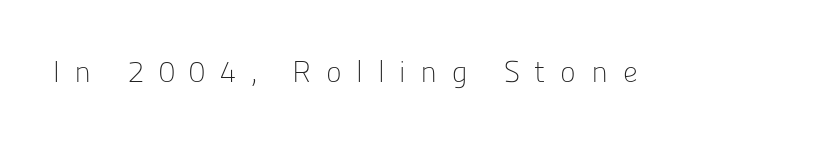
The weight tops out at a normal text grade. This rendering widens character spacing well past its baseline value. In terms of letterform style, serifs are entirely absent. Quick note: not italic, upright. No word sits above an underline. Is this a fixed-width face? No — the glyphs have proportional, varying widths.
